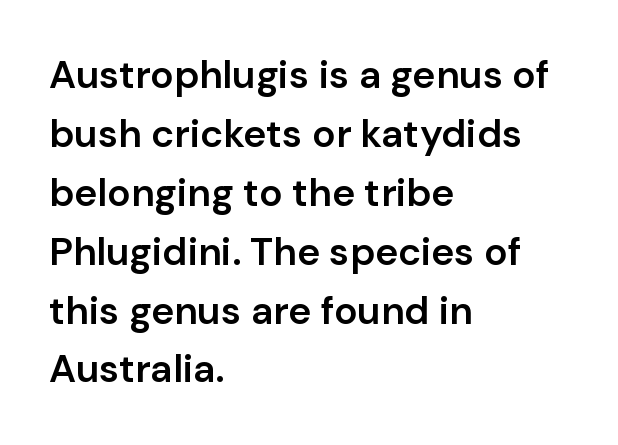
Anything drawn beneath the words? Only blank space. The block of text has a typical density, with ordinary space between rows. Think of a printed novel: that variable character pitch is what you see here. Stroke thickness is moderately raised; the sample reads as semibold.
